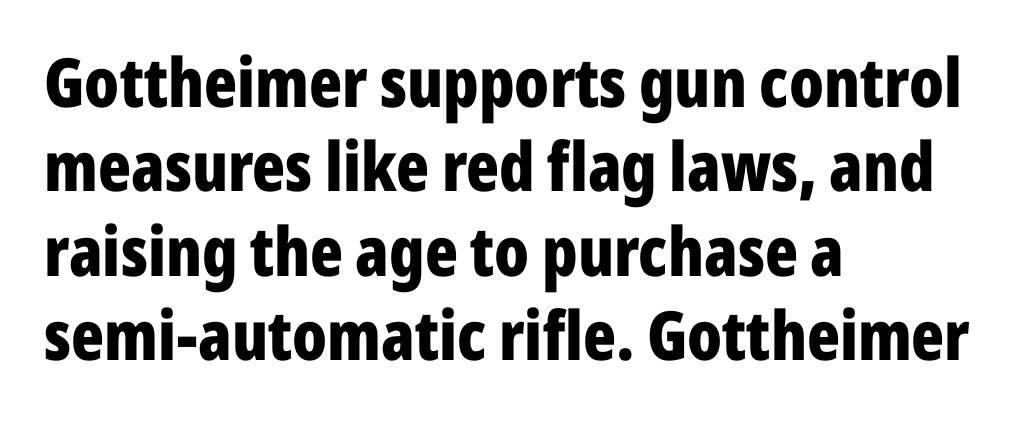
Note the varied advance widths — an 'i' is clearly narrower than an 'm'. The glyphs have the mass of a bold cut. Lines of text with bare space underneath. The rendering anchors every line to the left-hand side. The axis of the letterforms is exactly vertical.
